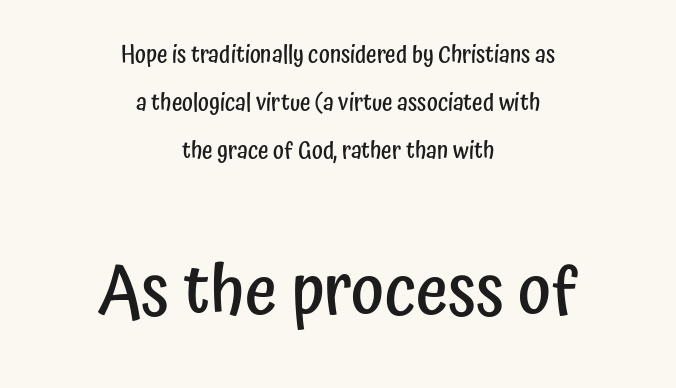
A typesetter would mark this as roman, not italic. Leading: increased. To sum up the face: it is a sans, with no serifs. The lines in this sample share a center point and differ in where they start and stop.
